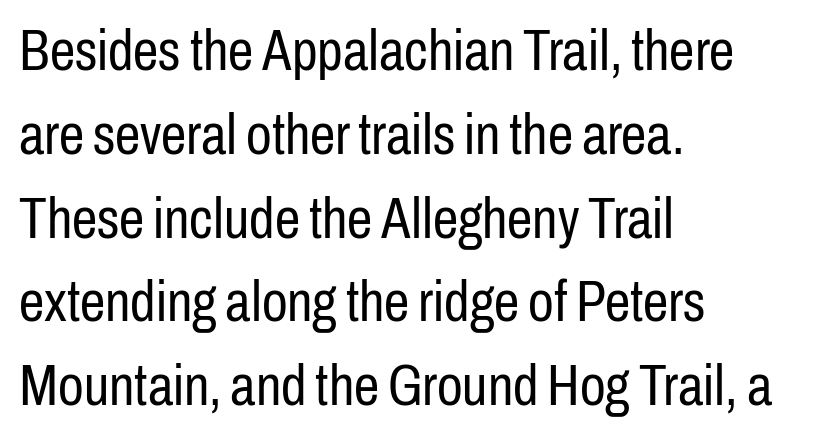
Q: Is the text bold? A: No.
Q: Is the text italic (slanted)? A: No, it is upright.
Q: Is the typeface a serif or a sans-serif typeface? A: Sans-serif.
Q: Is the text underlined? A: No.
Q: How is the paragraph aligned? A: Left-aligned.
Q: Is the spacing between letters normal or unusually wide? A: Normal.
Q: Is the spacing between lines tight, normal or loose? A: Normal.
Q: Width (condensed, normal, or wide)? A: Condensed.
Q: Stroke contrast? A: Low.
Q: x-height? A: Medium.
Q: Monospaced? A: No.
